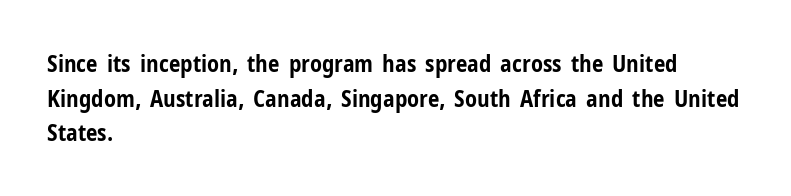
Q: Is the text bold? A: Yes.
Q: Is the text italic (slanted)? A: No, it is upright.
Q: Is the text underlined? A: No.
Q: How is the paragraph aligned? A: Left-aligned.
Q: Is the spacing between letters normal or unusually wide? A: Normal.
Q: Is the spacing between lines tight, normal or loose? A: Normal.
